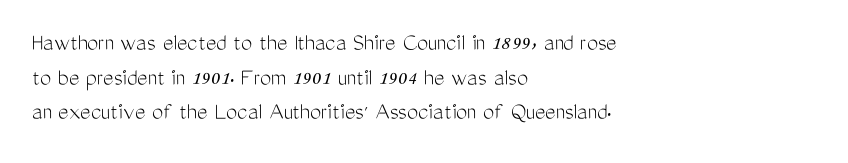
The image shows 25 px text type, upright; set left-aligned, normal line spacing (1.39x), normal letter spacing, not underlined.
